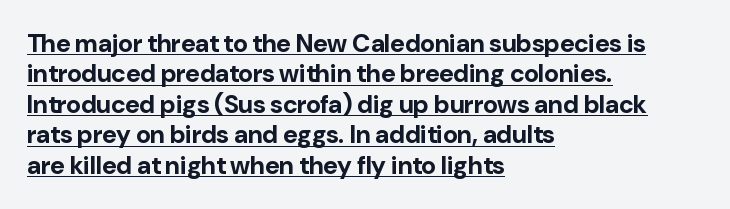
The face used here is rendered with its standard letterfit. Weight: bold. This rendering features underlined lettering. Line beginnings align vertically; line endings do not. The font's upright variant was chosen for this text.
